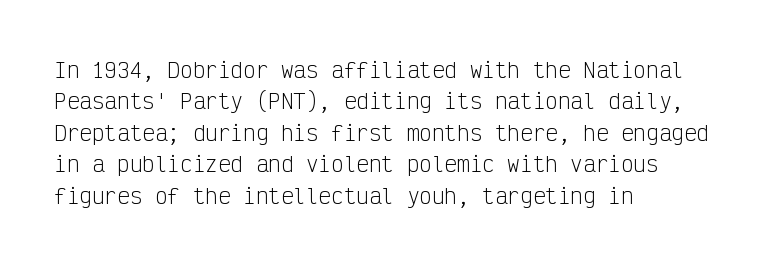
The image shows 21 px text type, upright; set left-aligned, normal line spacing (1.5x), normal letter spacing, not underlined.
